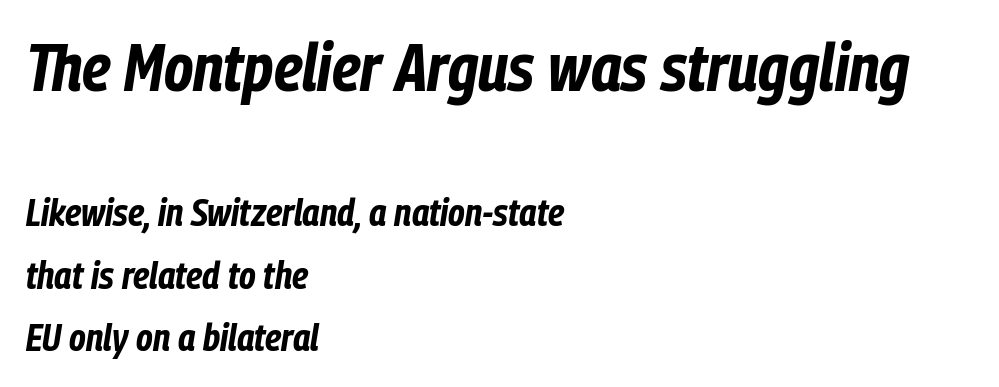
{"italic": "yes", "lean": "right", "slant_degrees": 9, "bold": "yes", "weight": "bold", "width": "condensed", "stroke_contrast": "low", "x_height": "medium", "monospaced": "no", "underline": "no", "align": "left", "line_spacing": "normal", "line_spacing_ratio": 1.64, "letter_spacing": "normal", "letter_spacing_em": 0.0, "larger_block": "first", "size_ratio": 1.76, "glyph_px": 67}
